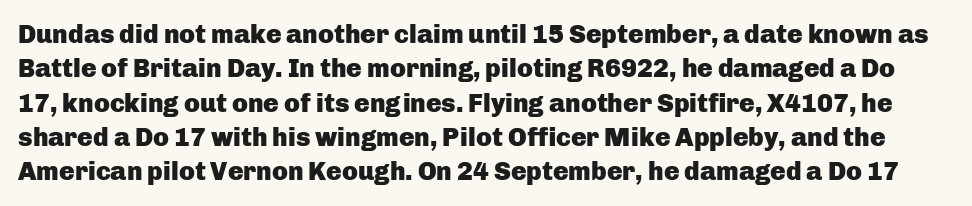
The image shows 26 px bold type, upright; set normal line spacing (1.32x), normal letter spacing, not underlined.
